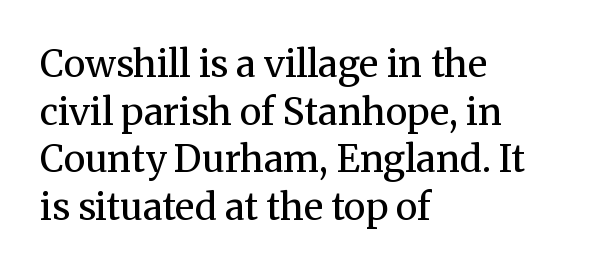
The line-height multiplier appears to be the usual default. You could not count columns in this text — the font is proportionally spaced. Style check: upright. Unmarked baselines from the first word to the last.
